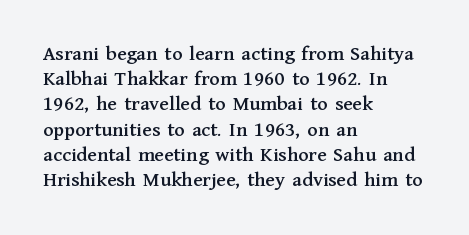
{"italic": "no", "underline": "no", "align": "left", "line_spacing_ratio": 1.2, "letter_spacing": "normal", "letter_spacing_em": 0.0, "glyph_px": 21}
